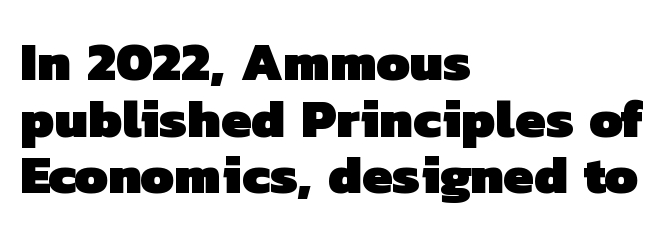
Q: Is the text bold? A: Yes.
Q: Is the typeface a serif or a sans-serif typeface? A: Sans-serif.
Q: Is the text underlined? A: No.
Q: How is the paragraph aligned? A: Left-aligned.
Q: Is the spacing between letters normal or unusually wide? A: Normal.
Q: Is the spacing between lines tight, normal or loose? A: Tight.
Q: Width (condensed, normal, or wide)? A: Normal.
Q: Stroke contrast? A: Low.
Q: x-height? A: Medium.
Q: Monospaced? A: No.
